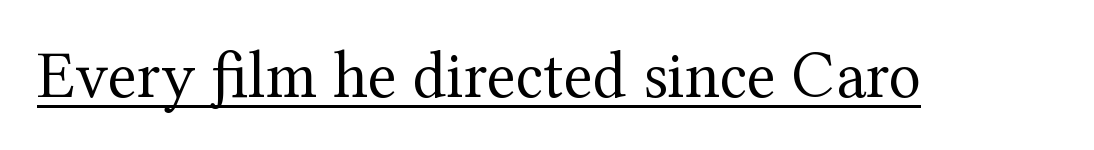
The image shows 67 px regular-weight serif type, upright; set normal letter spacing, underlined; medium stroke contrast and a medium x-height.
